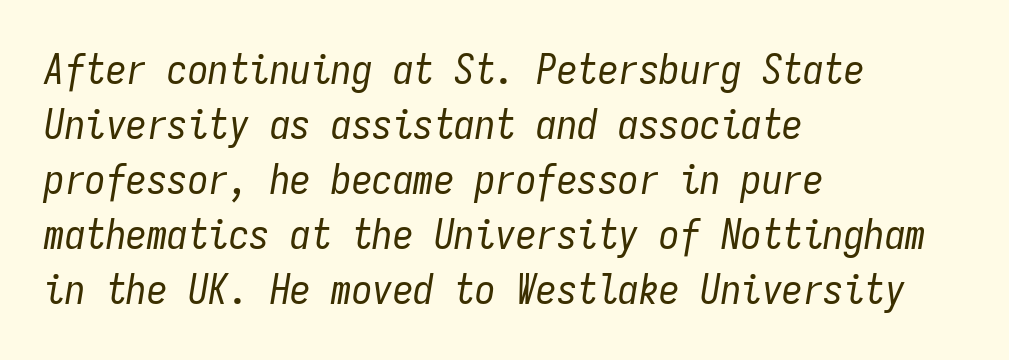
{"italic": "yes", "lean": "right", "slant_degrees": 9, "bold": "no", "weight": "regular", "width": "condensed", "stroke_contrast": "low", "x_height": "medium", "monospaced": "yes", "underline": "no", "align": "left", "line_spacing": "normal", "line_spacing_ratio": 1.34, "letter_spacing": "normal", "letter_spacing_em": 0.0, "glyph_px": 41}
